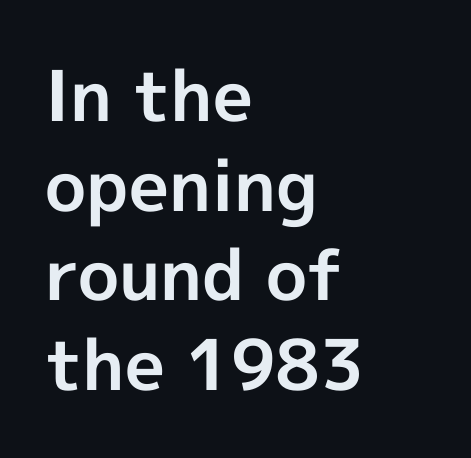
You could not count columns in this text — the font is proportionally spaced. What stands out about the letter spacing? Nothing — it is the standard amount. This block has exactly the height ordinary leading produces. The font's upright variant was chosen for this text. The zone under the glyphs is completely vacant.
